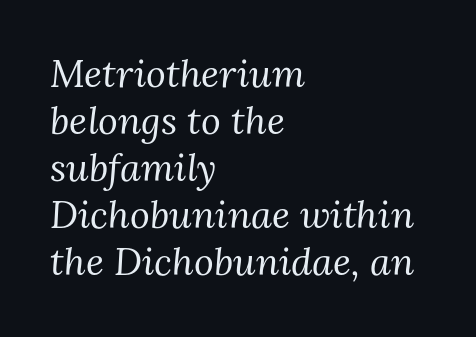
Compared with ordinary roman type, these characters are visibly tilted. The zone under the glyphs is completely vacant. Note the varied advance widths — an 'i' is clearly narrower than an 'm'. Caption: multi-line text, flush left, ragged right. Vertical stems look standard width or narrower in stroke. The tracking reads as untouched default to a designer's eye.
